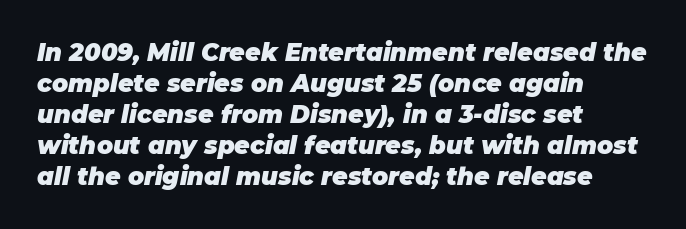
The image shows 24 px bold type, italic (leaning right); set left-aligned, normal line spacing (1.29x), normal letter spacing, not underlined.
